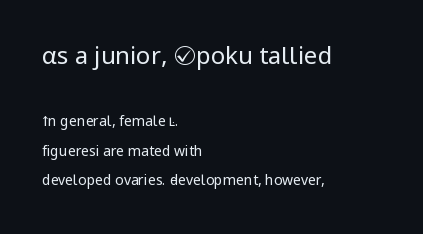
{"italic": "no", "bold": "no", "underline": "no", "align": "left", "line_spacing": "loose", "line_spacing_ratio": 2.14, "letter_spacing": "normal", "letter_spacing_em": 0.0, "larger_block": "first", "size_ratio": 1.71, "glyph_px": 24}
